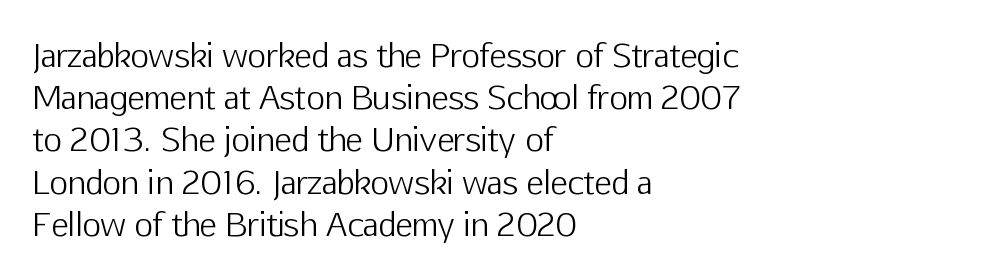
The paragraph shown leans on its left margin. Characters remain perfectly vertical along every line. The passage shown has conventional tracking throughout. Nothing heavy about these letters — not bold at all. These lines are composed in type without serifs. Only glyphs here, with clear space below each row.
